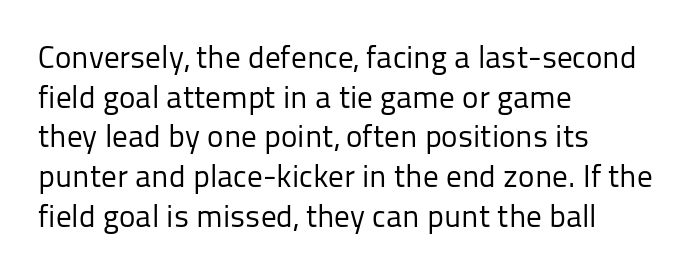
The image shows 31 px regular-weight sans-serif type, upright; set left-aligned, normal line spacing (1.28x), normal letter spacing, not underlined; low stroke contrast and a medium x-height.
